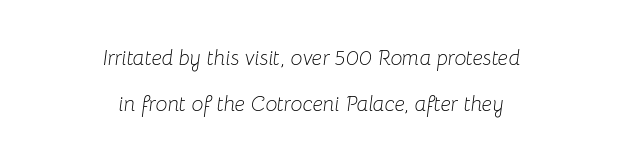
The image shows 21 px text type, italic (leaning right); set centered, loose line spacing (2.2x), normal letter spacing, not underlined.
